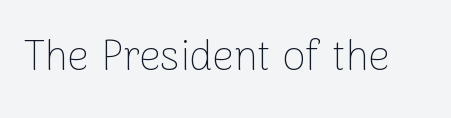
Each letter's strokes conclude bluntly, with no projecting serifs. Quick note: not italic, upright. Caption: standard tracking, unaltered. Looks like regular typesetting: each glyph gets only the width it needs. No heavy texture on the line: the type isn't bold. Check the space under the baseline: it is left empty.
